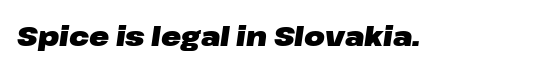
{"italic": "yes", "lean": "right", "slant_degrees": 8, "bold": "yes", "underline": "no", "letter_spacing": "normal", "letter_spacing_em": 0.0, "glyph_px": 27}
